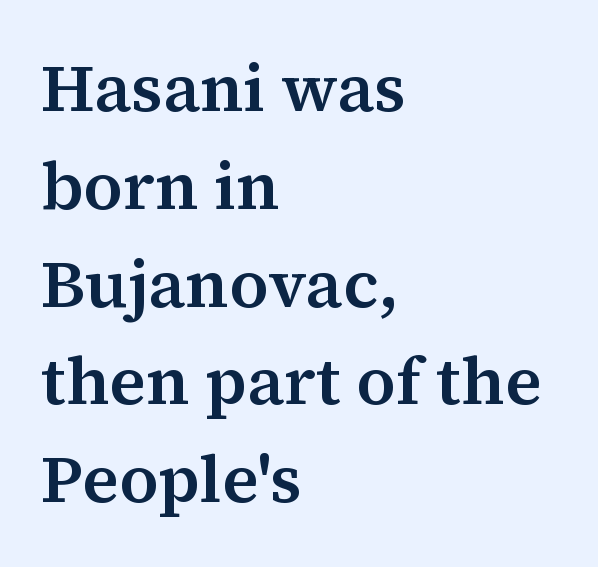
The space between consecutive lines is moderate. The axis of the letterforms is exactly vertical. The type is set solid horizontally, with unmodified tracking. The glyphs in this specimen are seriffed. Looks like regular typesetting: each glyph gets only the width it needs. The space directly below the letters is spotless.
